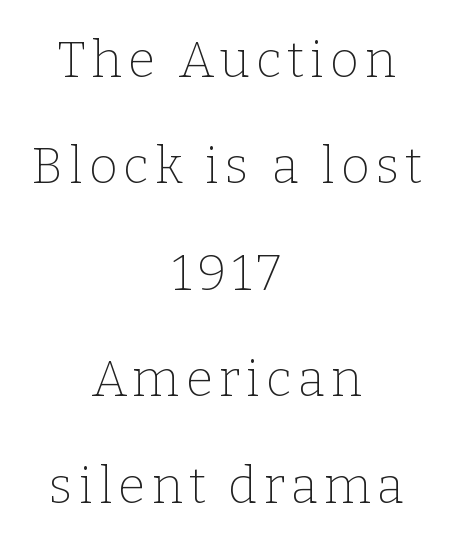
The axis of the letterforms is exactly vertical. Spacing verdict: proportional, widths tailored to each character. The paragraph shown floats in the horizontal middle. Vertically, the passage feels expansive, rows floating well apart. The cut favours lightness, reaching ordinary text weight at its darkest.
